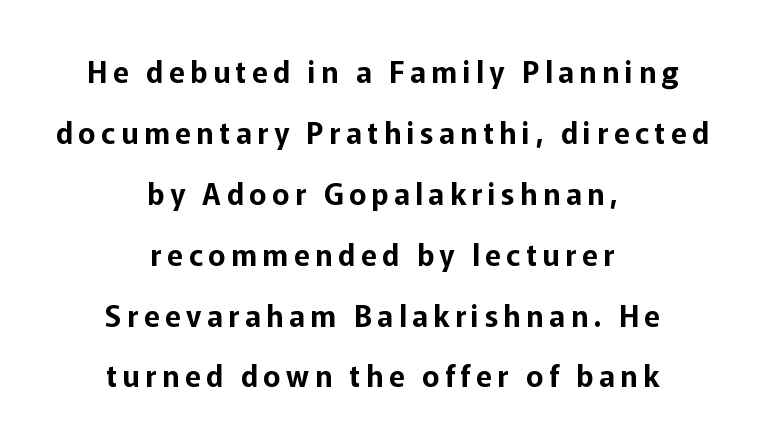
Q: Is the text italic (slanted)? A: No, it is upright.
Q: Is the typeface a serif or a sans-serif typeface? A: Sans-serif.
Q: Is the text underlined? A: No.
Q: How is the paragraph aligned? A: Centered.
Q: Is the spacing between lines tight, normal or loose? A: Loose.
Q: Width (condensed, normal, or wide)? A: Normal.
Q: Stroke contrast? A: Low.
Q: x-height? A: Medium.
Q: Monospaced? A: No.
